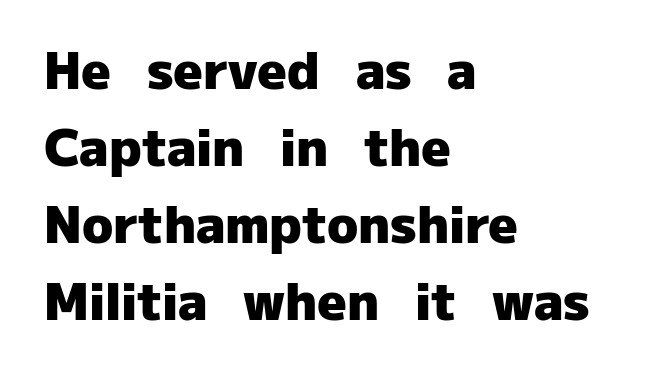
{"serif": "no", "italic": "no", "bold": "yes", "weight": "heavy", "width": "normal", "stroke_contrast": "low", "x_height": "medium", "monospaced": "no", "underline": "no", "align": "left", "line_spacing": "normal", "line_spacing_ratio": 1.51, "letter_spacing": "normal", "letter_spacing_em": 0.0, "glyph_px": 51}
